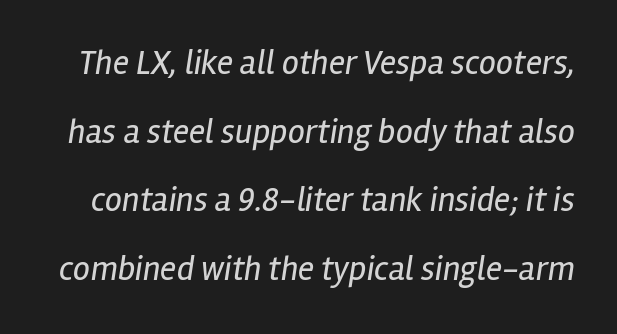
The image shows 34 px regular-weight, condensed type, italic (leaning right); set loose line spacing (2.02x), normal letter spacing, not underlined; low stroke contrast and a medium x-height.
